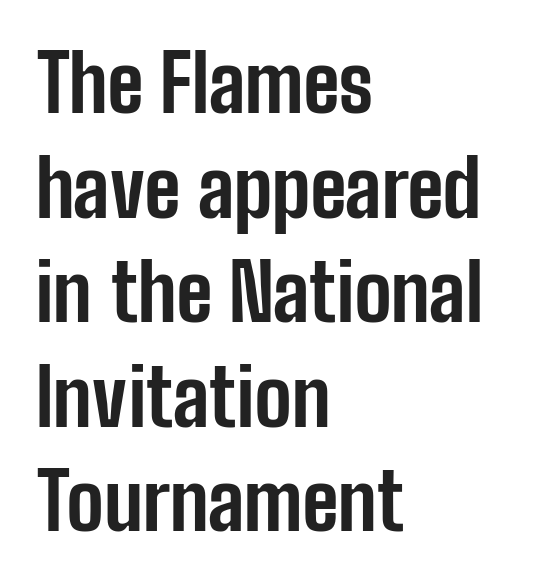
Q: Is the text bold? A: Yes.
Q: Is the text italic (slanted)? A: No, it is upright.
Q: Is the typeface a serif or a sans-serif typeface? A: Sans-serif.
Q: Is the text underlined? A: No.
Q: How is the paragraph aligned? A: Left-aligned.
Q: Is the spacing between letters normal or unusually wide? A: Normal.
Q: Is the spacing between lines tight, normal or loose? A: Normal.
Q: Width (condensed, normal, or wide)? A: Condensed.
Q: Stroke contrast? A: Low.
Q: x-height? A: Medium.
Q: Monospaced? A: No.
